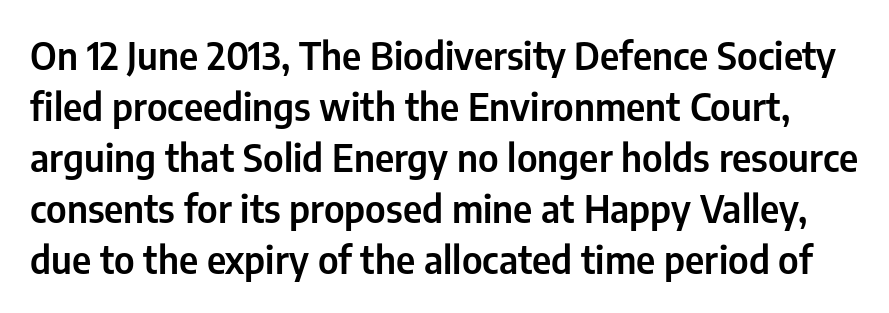
This sample uses plain, unmodified letter spacing. How would I describe the line gaps? Plain and ordinary. Do the characters align in a grid? No, the font is proportional. Each row of text sits above clean, open space.
